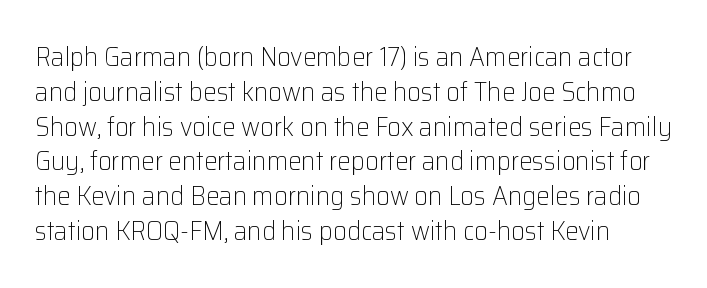
The image shows 27 px text type, upright; set normal line spacing (1.29x), normal letter spacing, not underlined.
